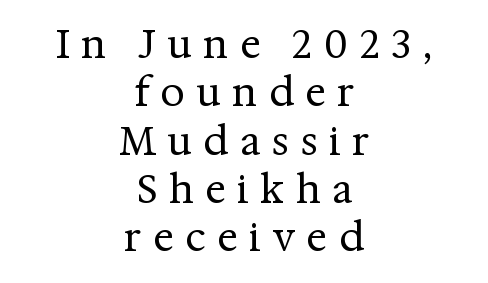
Q: Is the text bold? A: No.
Q: Is the text italic (slanted)? A: No, it is upright.
Q: Is the typeface a serif or a sans-serif typeface? A: Serif.
Q: Is the text underlined? A: No.
Q: How is the paragraph aligned? A: Centered.
Q: Is the spacing between letters normal or unusually wide? A: Unusually wide.
Q: Width (condensed, normal, or wide)? A: Normal.
Q: Stroke contrast? A: Medium.
Q: x-height? A: Medium.
Q: Monospaced? A: No.
